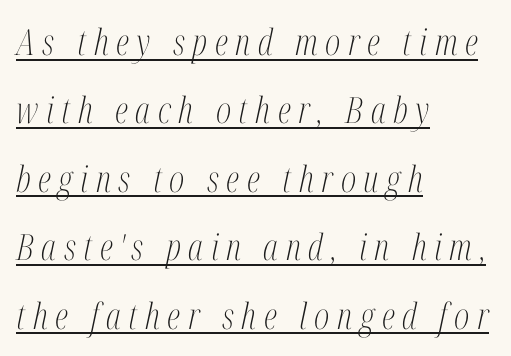
{"serif": "yes", "italic": "yes", "lean": "right", "slant_degrees": 12, "bold": "no", "weight": "light", "width": "condensed", "stroke_contrast": "medium", "x_height": "medium", "monospaced": "no", "underline": "yes", "align": "left", "line_spacing": "loose", "line_spacing_ratio": 1.9, "letter_spacing": "wide", "letter_spacing_em": 0.21, "glyph_px": 36}
